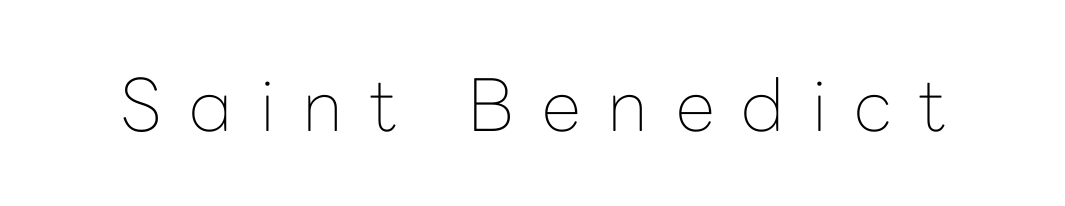
The letters look calm and open, with moderate or lighter stems. Varying glyph widths throughout — classic text-font behaviour. Loose tracking; the words dissolve into strings of separated letters. The zone under the glyphs is completely vacant. Regarding serifs, this sample does without them. Every character sits straight up, as roman type does.
